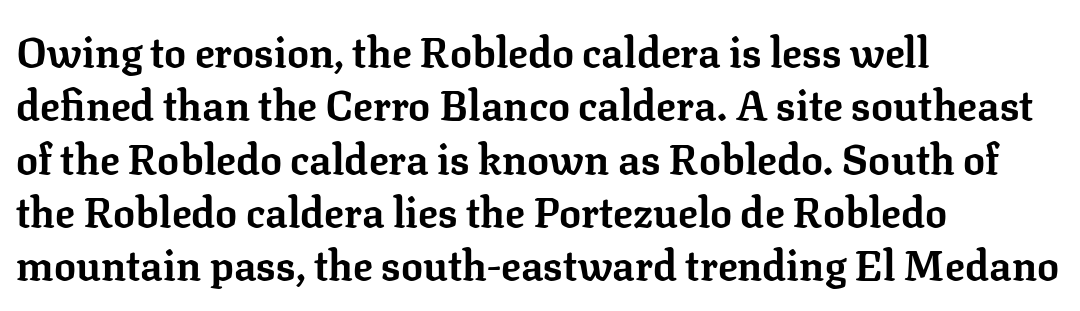
{"serif": "yes", "italic": "no", "bold": "yes", "weight": "bold", "width": "normal", "stroke_contrast": "low", "x_height": "medium", "monospaced": "no", "underline": "no", "align": "left", "line_spacing": "normal", "line_spacing_ratio": 1.3, "letter_spacing": "normal", "letter_spacing_em": 0.0, "glyph_px": 41}
